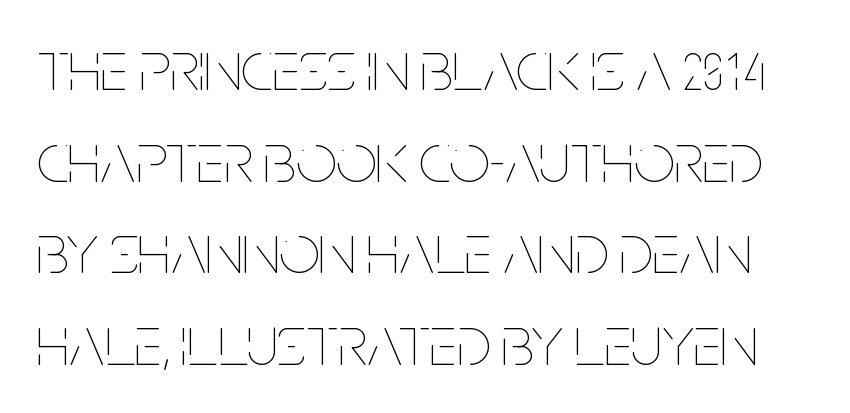
{"italic": "no", "bold": "no", "weight": "thin", "width": "condensed", "stroke_contrast": "low", "x_height": "large", "monospaced": "no", "underline": "no", "line_spacing": "normal", "line_spacing_ratio": 1.29, "letter_spacing": "normal", "letter_spacing_em": 0.0, "glyph_px": 71}
